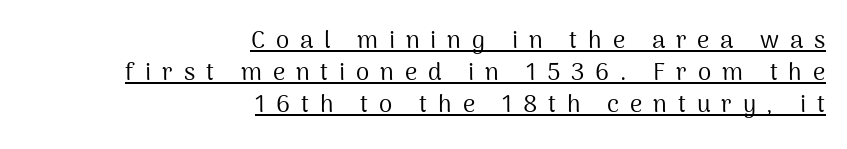
Is this a heavy cut? Hardly; it is regular or lighter. Compared with typical paragraphs, the rows here are spaced about the same. Someone cranked the tracking dial way up on this one. The paragraph shown leans on its right margin.
